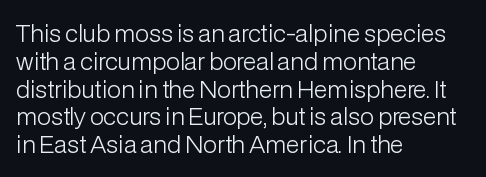
Italic: no, the glyphs are upright roman. Typeset ragged right — the left edge is the straight one. The gaps between neighbouring characters are ordinary and unremarkable. No letter is thick-stroked: the sample isn't bold. Lines of text with bare space underneath.
